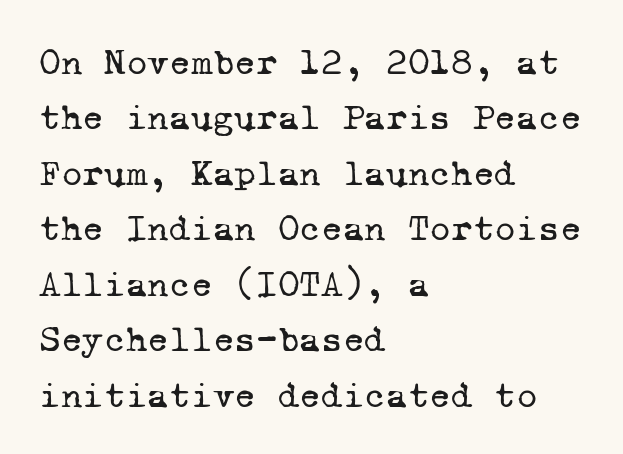
The image shows 37 px regular-weight serif type, monospaced; set left-aligned, normal line spacing (1.5x), normal letter spacing, not underlined; low stroke contrast and a medium x-height.
